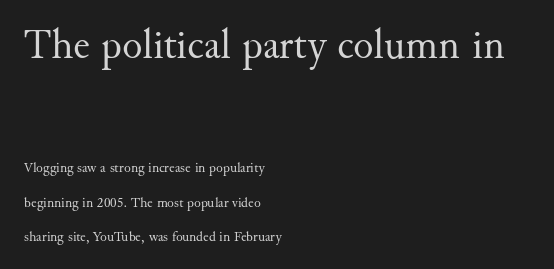
Q: Is the text bold? A: No.
Q: Is the text italic (slanted)? A: No, it is upright.
Q: Is the typeface a serif or a sans-serif typeface? A: Serif.
Q: Is the text underlined? A: No.
Q: How is the paragraph aligned? A: Left-aligned.
Q: Is the spacing between letters normal or unusually wide? A: Normal.
Q: Is the spacing between lines tight, normal or loose? A: Loose.
Q: Which block of text is set in a larger size, the first (top) or the second (bottom)? A: The first (top) one.
Q: Width (condensed, normal, or wide)? A: Normal.
Q: Stroke contrast? A: Medium.
Q: x-height? A: Small.
Q: Monospaced? A: No.
